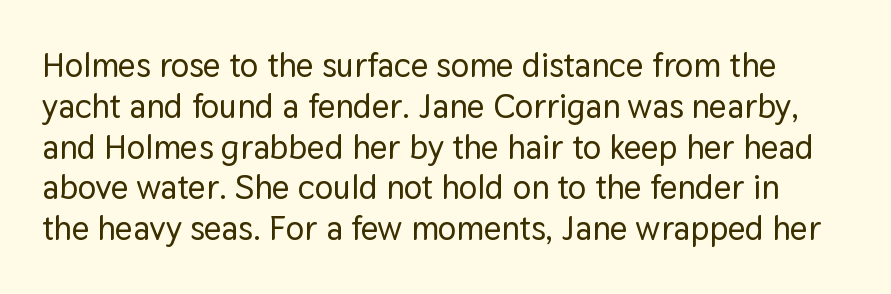
The image shows 34 px sans-serif type, upright; set line spacing 1.2x, normal letter spacing, not underlined; low stroke contrast and a medium x-height.
